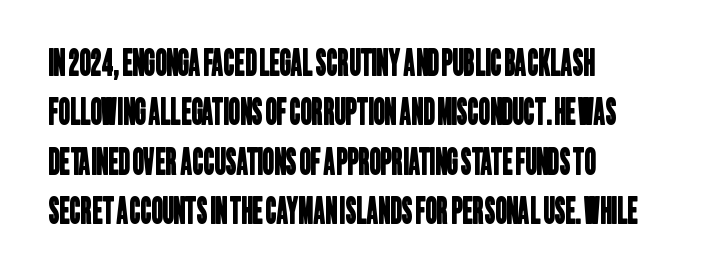
This is sans-serif lettering, the kind often seen on screens and signage. Spacing between characters is what you'd get straight out of the box. The area under the type is left untouched. The leading is moderate, giving the passage an even texture. Horizontally, the lines are justified to the leading edge only.
